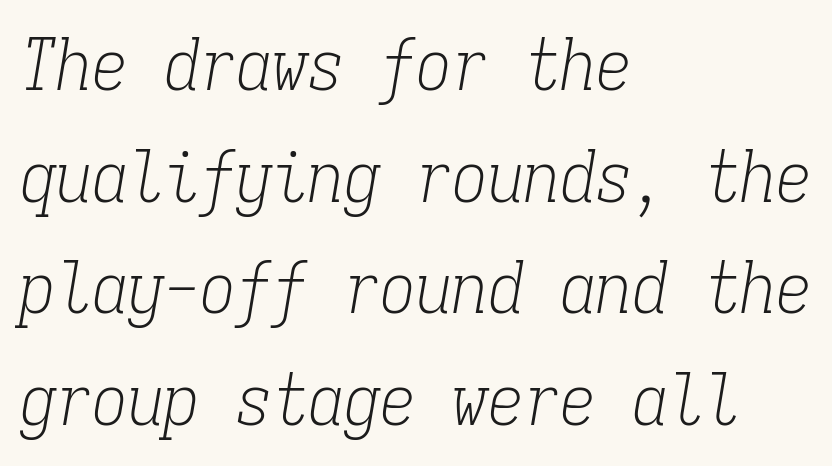
The passage shown leans; its letterforms are oblique. Monospaced: the letters line up in strict vertical columns. Tracking value appears to be zero — textbook default spacing. Has an underline been added? It has not.
